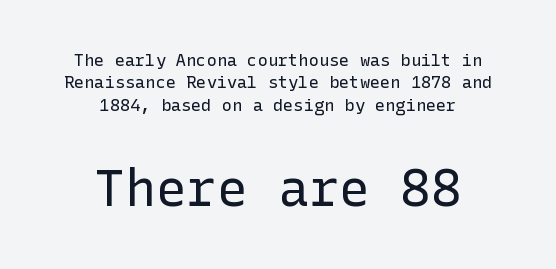
Quick note: underline off. In terms of leading, this rendering sits right in the middle. Every character sits straight up, as roman type does. Stroke mass is kept to a normal reading level or below.
